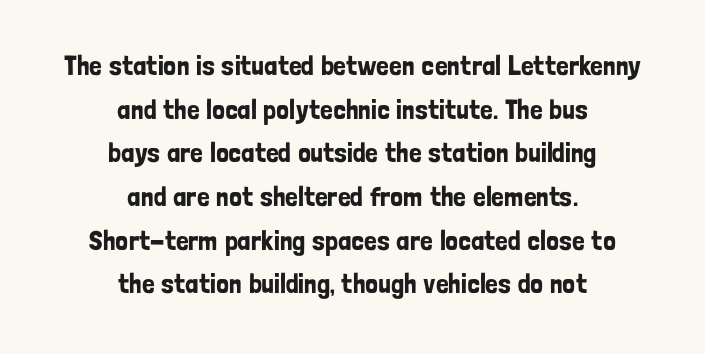
The baseline area is clear. You could not count columns in this text — the font is proportionally spaced. Unlike italic type, these characters show no tilt at all. Default kerning and tracking; the words read as compact shapes. The passage shown stacks its lines at a standard gap.
